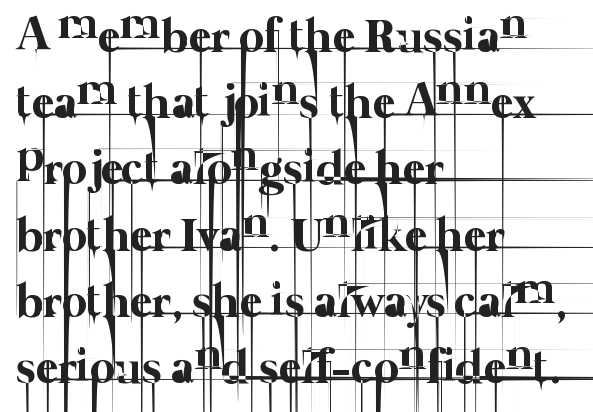
Q: Is the text bold? A: No.
Q: Is the text underlined? A: No.
Q: How is the paragraph aligned? A: Left-aligned.
Q: Is the spacing between letters normal or unusually wide? A: Normal.
Q: Is the spacing between lines tight, normal or loose? A: Normal.
Q: Width (condensed, normal, or wide)? A: Normal.
Q: Stroke contrast? A: Low.
Q: x-height? A: Medium.
Q: Monospaced? A: No.
